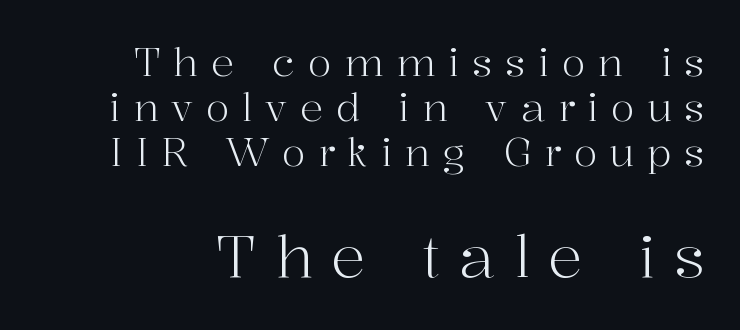
{"serif": "yes", "italic": "no", "bold": "no", "weight": "light", "width": "normal", "stroke_contrast": "high", "x_height": "medium", "monospaced": "no", "underline": "no", "line_spacing": "tight", "line_spacing_ratio": 1.15, "letter_spacing": "wide", "letter_spacing_em": 0.32, "larger_block": "second", "size_ratio": 1.49, "glyph_px": 58}
